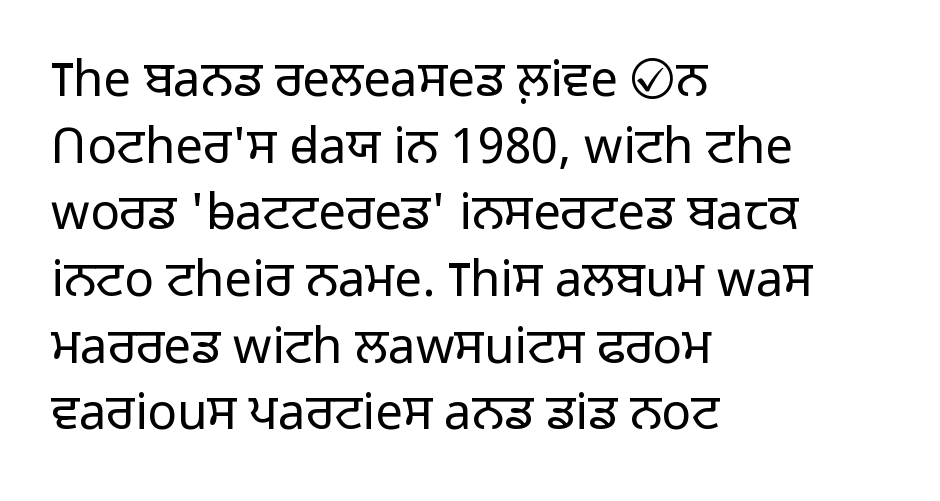
Decoration check: the copy has no underline. Tall strokes in this sample are plumb rather than angled. Is this a fixed-width face? No — the glyphs have proportional, varying widths. A typesetter would call this zero additional tracking.
